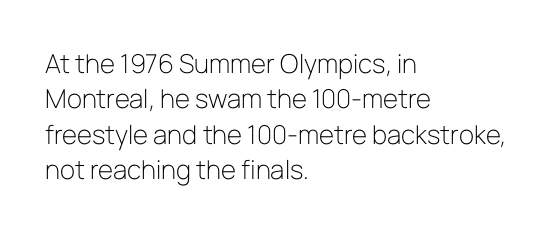
Vertically, the passage feels balanced, rows spaced as you'd expect. No italicization has been applied; the sample stays upright. A bare baseline throughout the passage. Think standard paragraph weight, or any step lighter than that.
